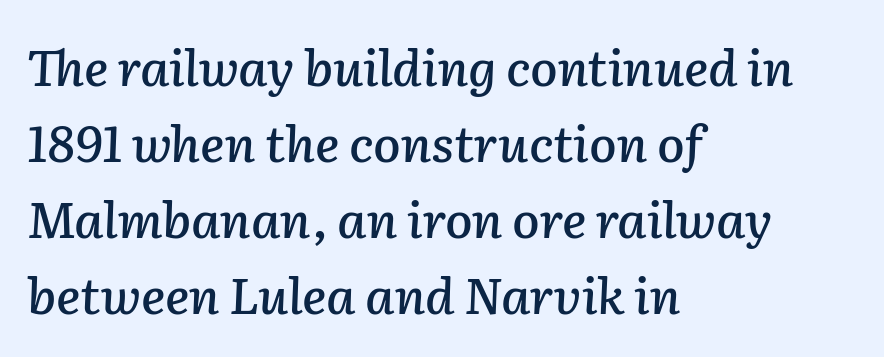
{"italic": "yes", "lean": "right", "slant_degrees": 2, "width": "normal", "stroke_contrast": "low", "x_height": "medium", "monospaced": "no", "underline": "no", "align": "left", "line_spacing": "normal", "line_spacing_ratio": 1.52, "letter_spacing": "normal", "letter_spacing_em": 0.0, "glyph_px": 50}
